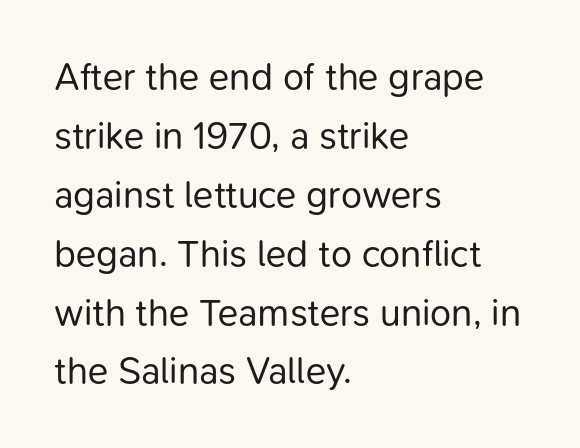
{"serif": "no", "italic": "no", "bold": "no", "weight": "regular", "width": "normal", "stroke_contrast": "low", "x_height": "medium", "monospaced": "no", "underline": "no", "align": "left", "line_spacing": "normal", "line_spacing_ratio": 1.55, "letter_spacing": "normal", "letter_spacing_em": 0.0, "glyph_px": 38}
